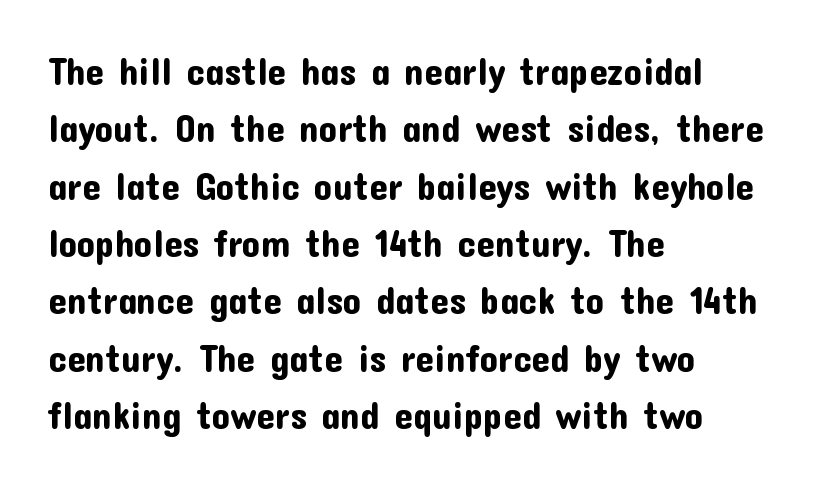
The image shows 37 px sans-serif type, upright; set left-aligned, normal line spacing (1.55x), normal letter spacing, not underlined; low stroke contrast and a medium x-height.
